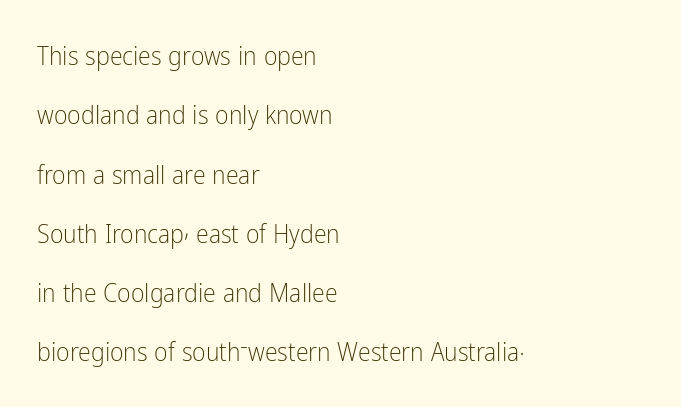
The image shows 26 px text type, upright; set left-aligned, loose line spacing (2.28x), normal letter spacing, not underlined.
